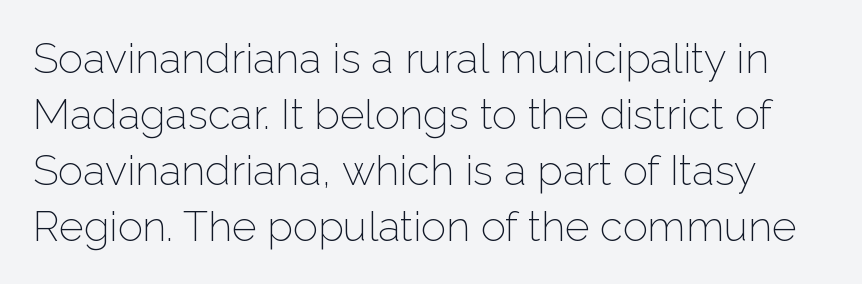
Q: Is the text bold? A: No.
Q: Is the text italic (slanted)? A: No, it is upright.
Q: Is the typeface a serif or a sans-serif typeface? A: Sans-serif.
Q: Is the text underlined? A: No.
Q: Is the spacing between letters normal or unusually wide? A: Normal.
Q: Is the spacing between lines tight, normal or loose? A: Normal.
Q: Width (condensed, normal, or wide)? A: Normal.
Q: Stroke contrast? A: Low.
Q: x-height? A: Medium.
Q: Monospaced? A: No.
